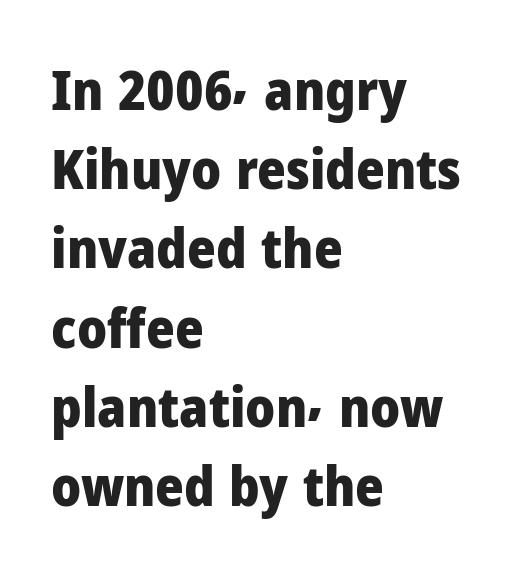
The image shows 55 px heavy sans-serif type, upright; set left-aligned, normal line spacing (1.44x), normal letter spacing, not underlined; low stroke contrast and a medium x-height.
